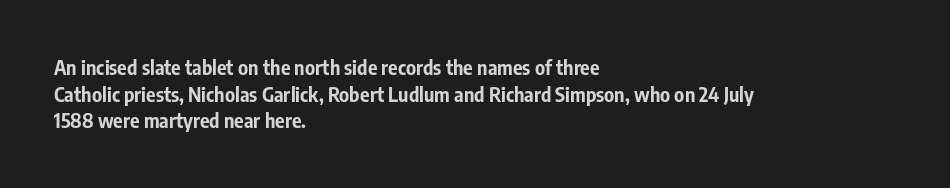
The typography opts for an upright posture over an oblique one. A classic flush-left, rag-right setting is used for this passage. Words appear dense and cohesive because spacing is normal. A full-strength bold gives these letters their thick strokes. Rule under the text: the space is simply empty.
